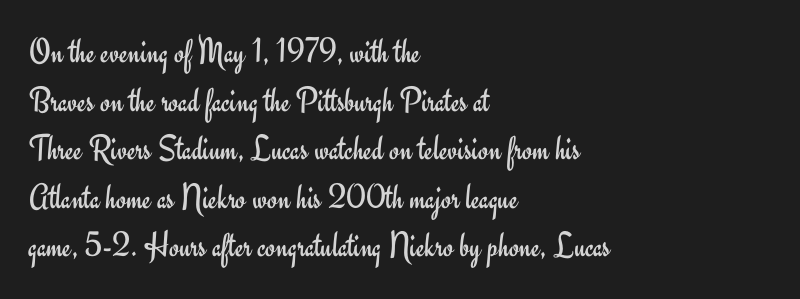
Think of a printed novel: that variable character pitch is what you see here. Look at the tracking — it's just the regular setting, nothing added. In terms of letterform style, serifs are entirely absent.
